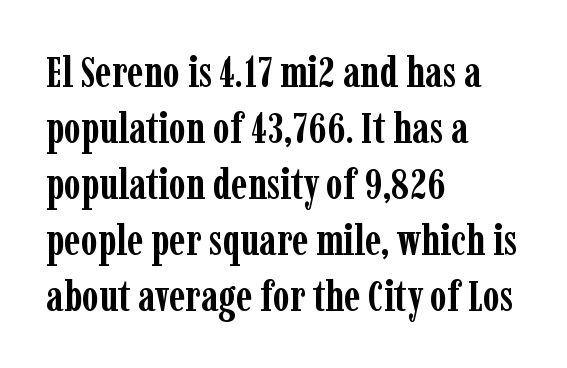
{"serif": "yes", "italic": "no", "bold": "yes", "weight": "semibold", "width": "condensed", "stroke_contrast": "low", "x_height": "medium", "monospaced": "no", "underline": "no", "align": "left", "line_spacing": "normal", "line_spacing_ratio": 1.3, "letter_spacing": "normal", "letter_spacing_em": 0.0, "glyph_px": 43}
